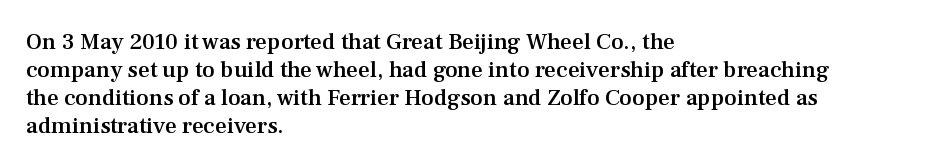
Alignment: flush left. Short note: letters normally spaced. The space directly below the letters is spotless. It's the straight-up-and-down kind of type. Stroke thickness is moderately raised; the sample reads as semibold.
